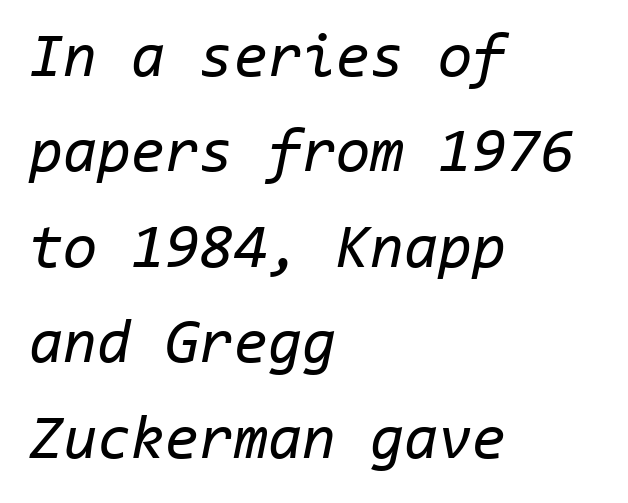
Q: Is the text bold? A: No.
Q: Is the text italic (slanted)? A: Yes, it leans right by about 11 degrees.
Q: Is the text underlined? A: No.
Q: How is the paragraph aligned? A: Left-aligned.
Q: Is the spacing between letters normal or unusually wide? A: Normal.
Q: Is the spacing between lines tight, normal or loose? A: Normal.
Q: Width (condensed, normal, or wide)? A: Normal.
Q: Stroke contrast? A: Low.
Q: x-height? A: Medium.
Q: Monospaced? A: Yes.
